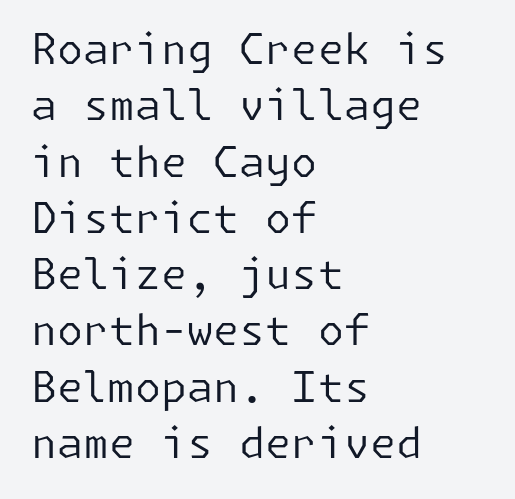
Q: Is the text bold? A: No.
Q: Is the text italic (slanted)? A: No, it is upright.
Q: Is the typeface a serif or a sans-serif typeface? A: Sans-serif.
Q: Is the text underlined? A: No.
Q: How is the paragraph aligned? A: Left-aligned.
Q: Is the spacing between letters normal or unusually wide? A: Normal.
Q: Is the spacing between lines tight, normal or loose? A: Normal.
Q: Width (condensed, normal, or wide)? A: Normal.
Q: Stroke contrast? A: Low.
Q: x-height? A: Medium.
